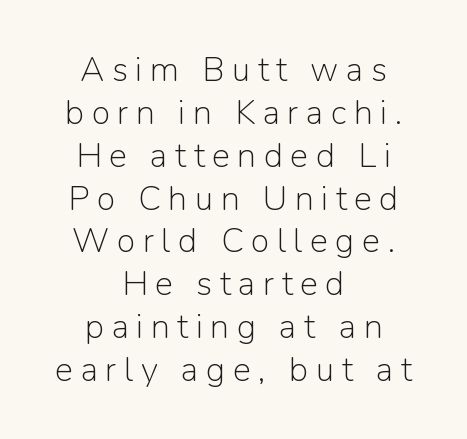
Q: Is the text bold? A: No.
Q: Is the text italic (slanted)? A: No, it is upright.
Q: Is the typeface a serif or a sans-serif typeface? A: Sans-serif.
Q: Is the text underlined? A: No.
Q: How is the paragraph aligned? A: Centered.
Q: Is the spacing between letters normal or unusually wide? A: Unusually wide.
Q: Is the spacing between lines tight, normal or loose? A: Normal.
Q: Width (condensed, normal, or wide)? A: Normal.
Q: Stroke contrast? A: Low.
Q: x-height? A: Medium.
Q: Monospaced? A: No.
